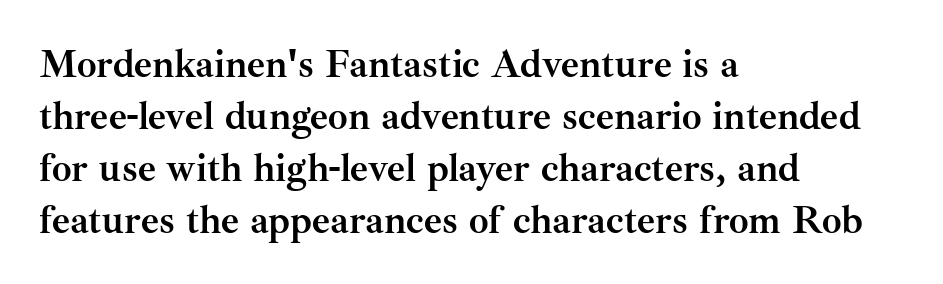
Q: Is the text bold? A: Yes.
Q: Is the text italic (slanted)? A: No, it is upright.
Q: Is the typeface a serif or a sans-serif typeface? A: Serif.
Q: Is the text underlined? A: No.
Q: How is the paragraph aligned? A: Left-aligned.
Q: Is the spacing between letters normal or unusually wide? A: Normal.
Q: Is the spacing between lines tight, normal or loose? A: Normal.
Q: Width (condensed, normal, or wide)? A: Normal.
Q: Stroke contrast? A: Medium.
Q: x-height? A: Small.
Q: Monospaced? A: No.
